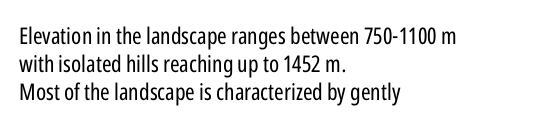
The image shows 23 px text type, upright; set left-aligned, line spacing 1.22x, normal letter spacing, not underlined.
